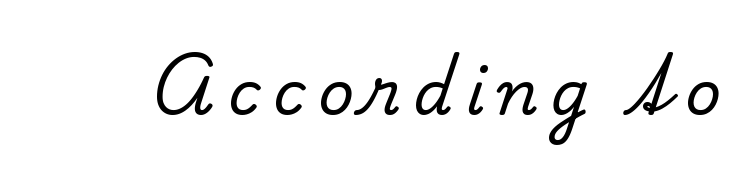
The image shows 62 px serif type; set unusually wide letter spacing (+0.2 em), not underlined; low stroke contrast and a small x-height.
